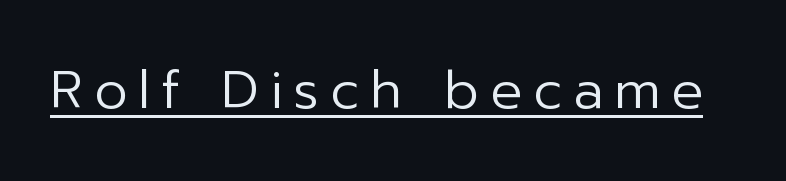
The image shows 53 px regular-weight sans-serif type, upright; set unusually wide letter spacing (+0.21 em), underlined; low stroke contrast and a medium x-height.
